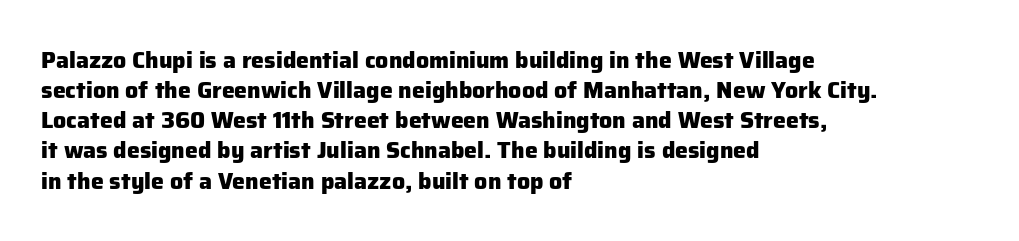
{"italic": "no", "bold": "yes", "underline": "no", "align": "left", "line_spacing": "normal", "line_spacing_ratio": 1.31, "letter_spacing": "normal", "letter_spacing_em": 0.0, "glyph_px": 23}
